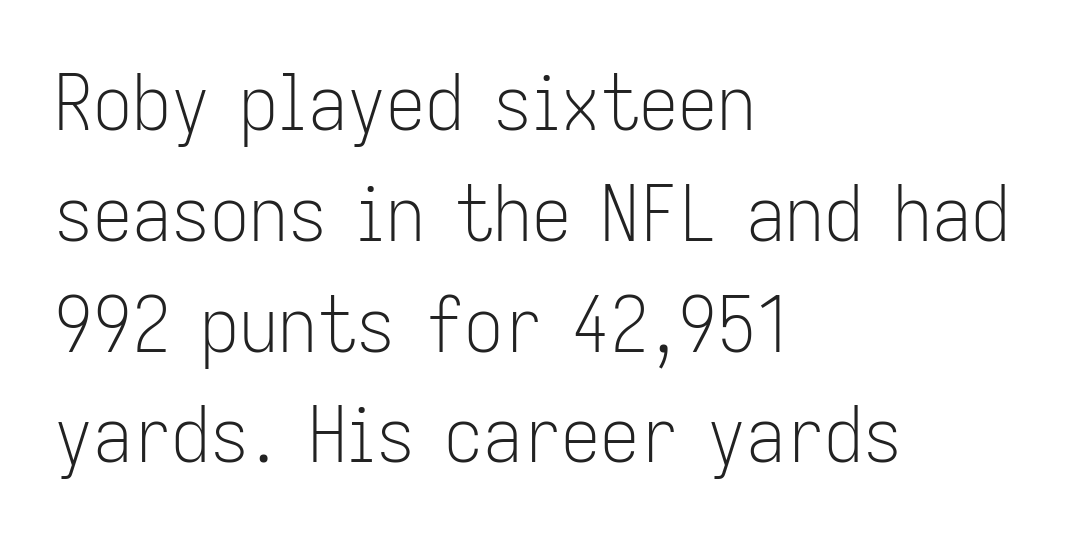
The image shows 78 px light, condensed sans-serif type, upright; set left-aligned, normal line spacing (1.42x), normal letter spacing, not underlined; low stroke contrast and a medium x-height.
